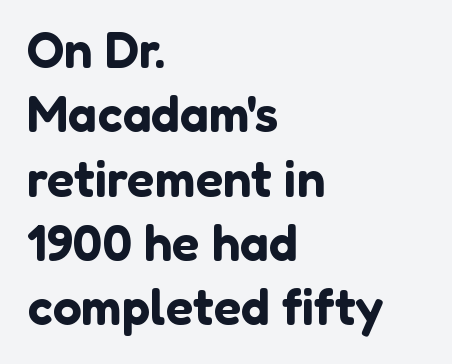
Caption: multi-line text, flush left, ragged right. The letters advance in unequal steps, a hallmark of proportional type. Notice how the stems are strictly vertical — no italics here. A clean baseline with only descenders dipping below it. The passage shown stacks its lines at a standard gap. Students, note that the glyphs here touch the page at normal intervals.
